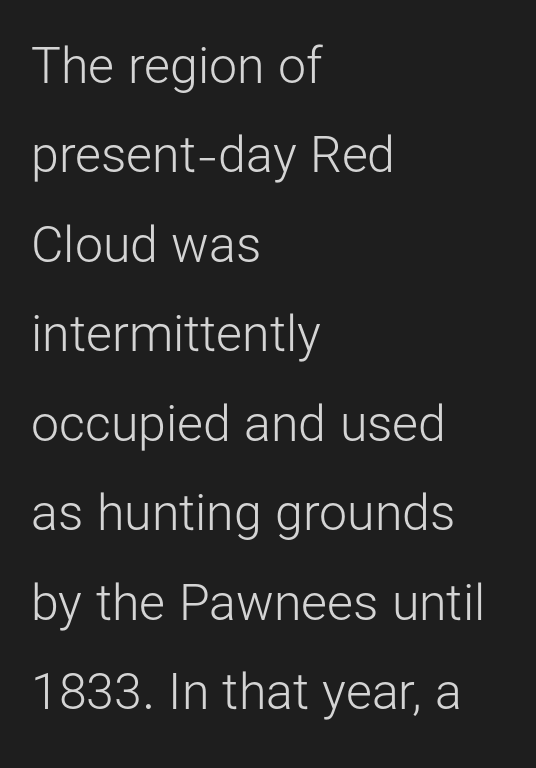
The typography opts for an upright posture over an oblique one. Short and long lines alike share a common starting point at left. Observe the absence of serifs on each vertical stroke in this sample. The passage shown is not underscored anywhere. The letters sit at their default tracking, neither squeezed nor spread.
